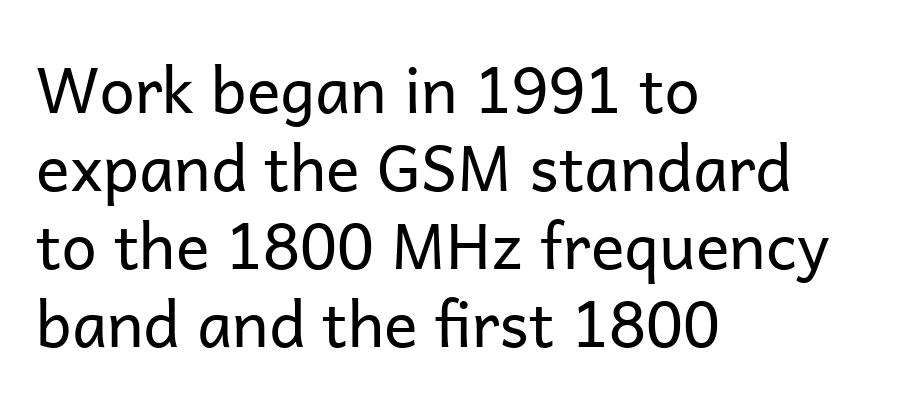
One-word summary of the alignment: left. You could call the tracking neutral — neither tight nor loose. Italic? Not at all — the glyphs are vertical. Spacing verdict: proportional, widths tailored to each character. Typographically, this falls in the sans-serif category.
